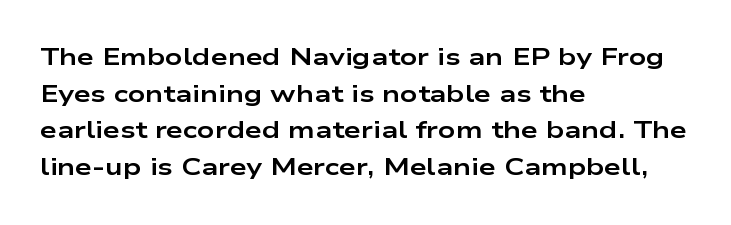
A typesetter would call this zero additional tracking. The letters stand upright; this is a roman face. Regular leading. The passage is arranged the way most books set body copy — flush left. Rule under the text: the space is simply empty. Strokes here are thick enough to call this a true bold.
